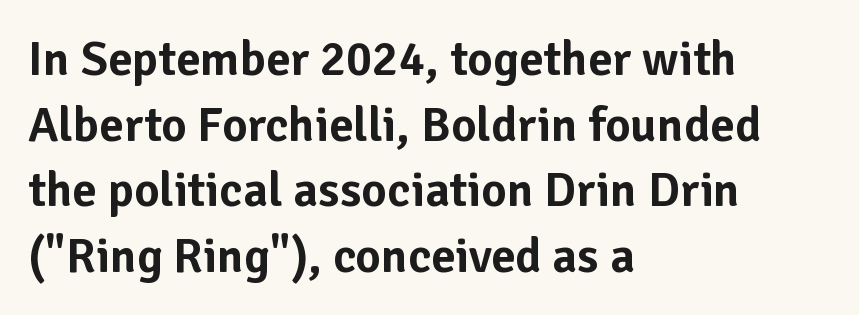
Spacing verdict: proportional, widths tailored to each character. Upright lettering throughout. Line starts are locked; line ends wander. In terms of letterform style, serifs are entirely absent. Reading down the column, the eye jumps a familiar distance to each next line.
